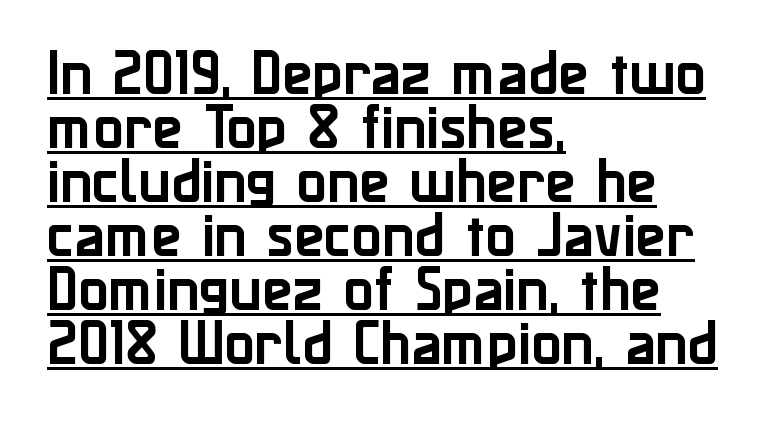
The image shows 50 px sans-serif type, upright; set left-aligned, tight line spacing (1.08x), normal letter spacing, underlined; low stroke contrast and a medium x-height.
